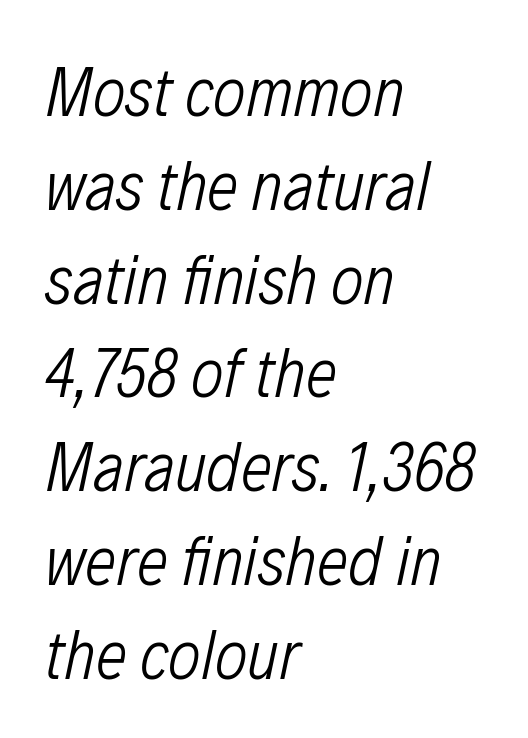
Compared with a centered layout, this one pins lines to the left instead. The strokes are not fattened; the text isn't bold. The leading is moderate, giving the passage an even texture. Each letter keeps its own natural width here, so spacing adapts to shape. Short note: letters normally spaced.
